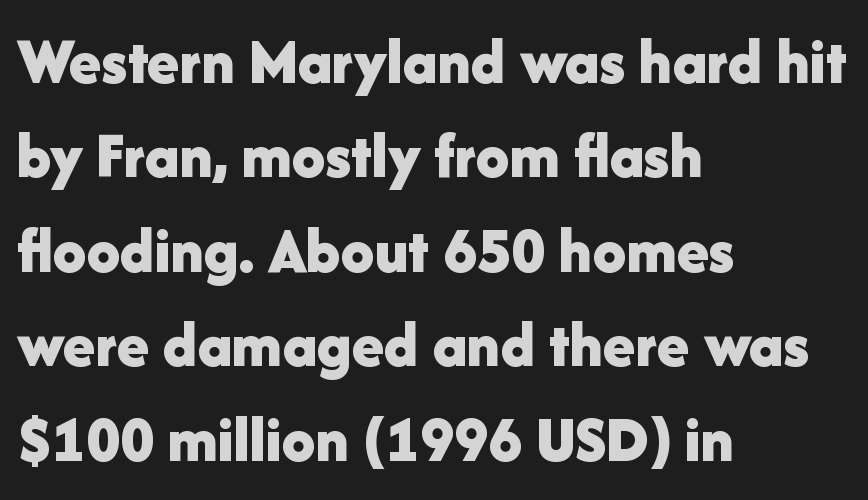
The text was rendered using a sans face with plain stroke endings. Check the space under the baseline: it is left empty. Quick note: interline space is typical. The letterforms sit shoulder to shoulder at normal distance. Italic: no, the glyphs are upright roman. A dark, heavy texture on the line: the type is bold.
